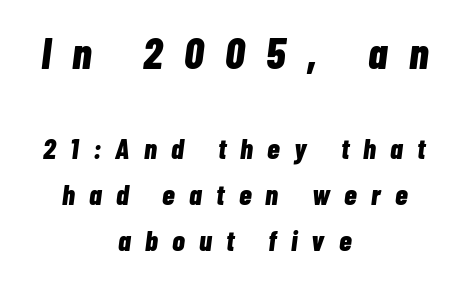
{"italic": "yes", "lean": "right", "slant_degrees": 7, "bold": "yes", "weight": "bold", "width": "condensed", "stroke_contrast": "low", "x_height": "medium", "monospaced": "no", "underline": "no", "align": "center", "line_spacing": "normal", "line_spacing_ratio": 1.59, "letter_spacing": "wide", "letter_spacing_em": 0.49, "larger_block": "first", "size_ratio": 1.52, "glyph_px": 44}
